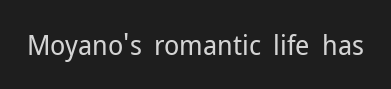
The image shows 28 px regular-weight sans-serif type, upright; set normal letter spacing, not underlined; low stroke contrast and a medium x-height.
